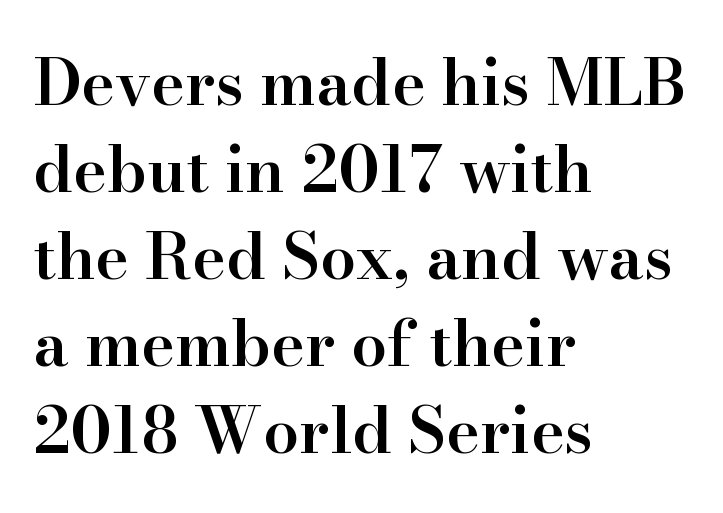
{"serif": "yes", "italic": "no", "bold": "semi", "weight": "semibold", "width": "normal", "stroke_contrast": "high", "x_height": "small", "monospaced": "no", "underline": "no", "align": "left", "line_spacing": "normal", "line_spacing_ratio": 1.36, "letter_spacing": "normal", "letter_spacing_em": 0.0, "glyph_px": 64}
